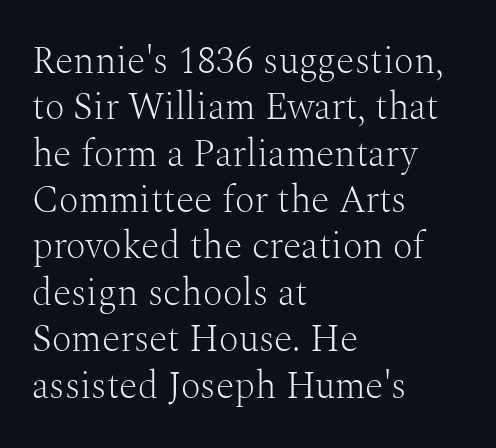
Every row of glyphs begins at an identical x-position on the left. Each letter keeps its own natural width here, so spacing adapts to shape. Classification — serif. Is this a heavy cut? Hardly; it is regular or lighter.
